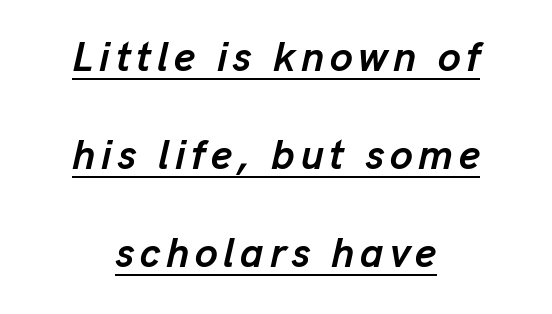
Each glyph is drawn with heavy, bold strokes. Neither beginnings nor endings align; midpoints do. A typesetter would mark this as italic. Quick note: interline space is abundant. A continuous stroke trails under the words, as in a hyperlink. Is this a fixed-width face? No — the glyphs have proportional, varying widths.
